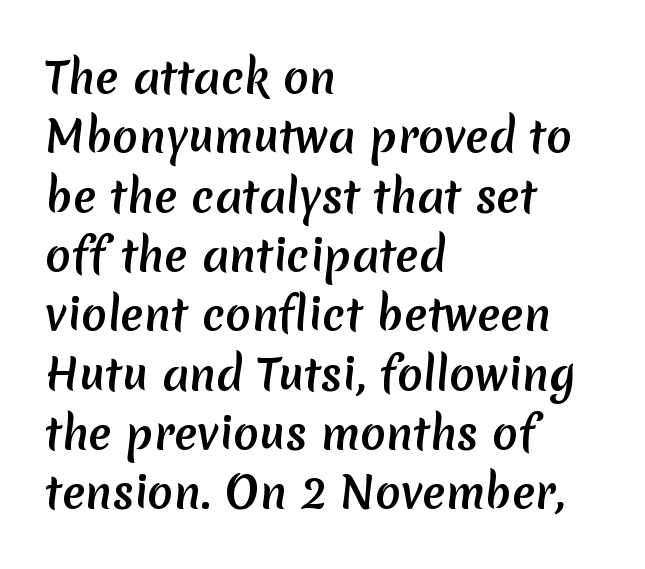
Q: Is the text bold? A: Yes.
Q: Is the typeface a serif or a sans-serif typeface? A: Sans-serif.
Q: Is the text underlined? A: No.
Q: How is the paragraph aligned? A: Left-aligned.
Q: Is the spacing between letters normal or unusually wide? A: Normal.
Q: Is the spacing between lines tight, normal or loose? A: Normal.
Q: Width (condensed, normal, or wide)? A: Normal.
Q: Stroke contrast? A: Low.
Q: x-height? A: Medium.
Q: Monospaced? A: No.
